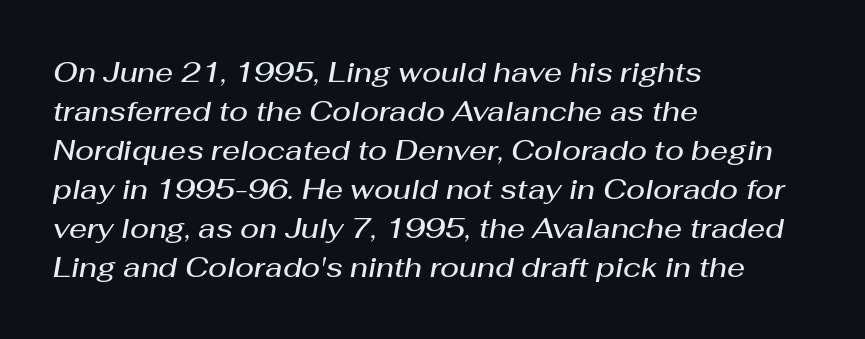
Check the space under the baseline: it is left empty. The axis of the letterforms is tilted away from vertical. The space between consecutive lines is moderate. These lines are rendered in a variable-pitch font.
